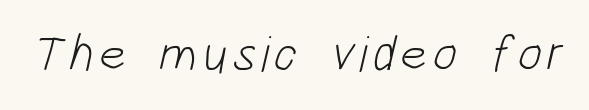
Q: Is the text bold? A: No.
Q: Is the typeface a serif or a sans-serif typeface? A: Sans-serif.
Q: Is the text underlined? A: No.
Q: Width (condensed, normal, or wide)? A: Condensed.
Q: Stroke contrast? A: Low.
Q: x-height? A: Large.
Q: Monospaced? A: No.
